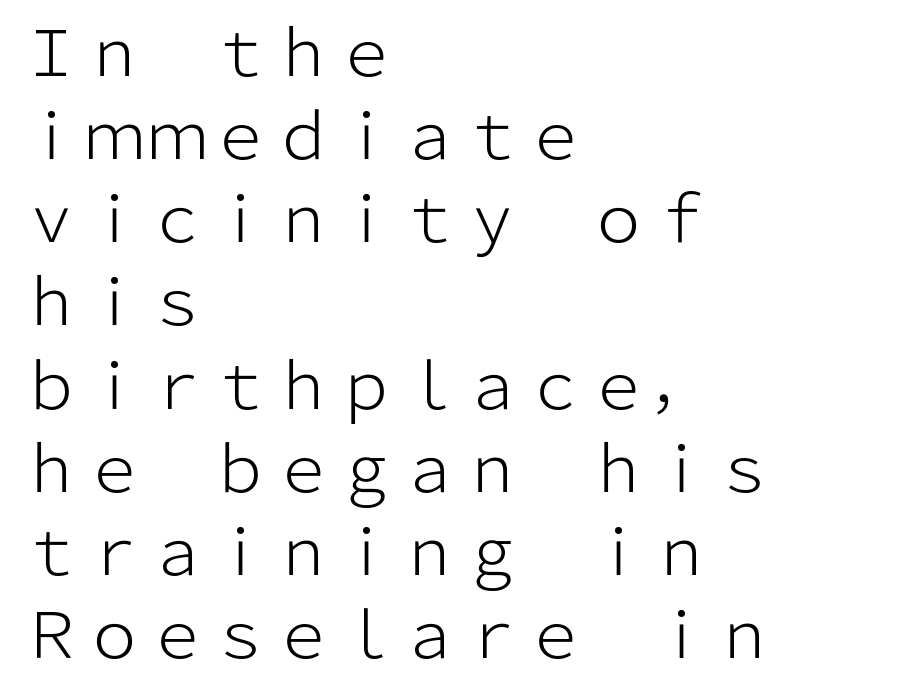
Q: Is the text bold? A: No.
Q: Is the text italic (slanted)? A: No, it is upright.
Q: Is the typeface a serif or a sans-serif typeface? A: Sans-serif.
Q: Is the text underlined? A: No.
Q: How is the paragraph aligned? A: Left-aligned.
Q: Is the spacing between letters normal or unusually wide? A: Normal.
Q: Is the spacing between lines tight, normal or loose? A: Normal.
Q: Width (condensed, normal, or wide)? A: Normal.
Q: Stroke contrast? A: Low.
Q: x-height? A: Medium.
Q: Monospaced? A: No.
